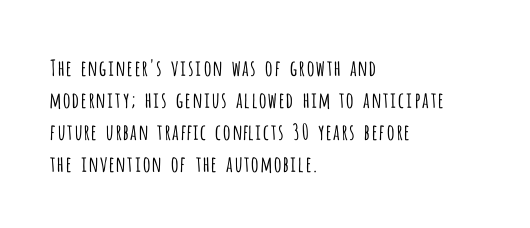
Weight: in the light-to-regular range. These lines keep a tight, regular rhythm from letter to letter. Any mark beneath the type? The region is blank. Left-aligned paragraph, ragged on the right. If you drew a line through each stem, it would be perfectly vertical. Honestly, the row spacing looks completely unremarkable.
